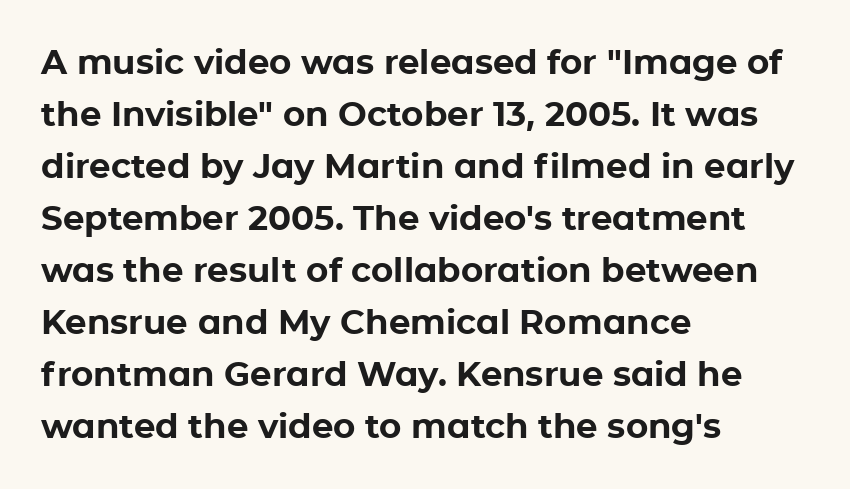
Q: Is the text bold? A: Yes.
Q: Is the text italic (slanted)? A: No, it is upright.
Q: Is the typeface a serif or a sans-serif typeface? A: Sans-serif.
Q: Is the text underlined? A: No.
Q: How is the paragraph aligned? A: Left-aligned.
Q: Is the spacing between letters normal or unusually wide? A: Normal.
Q: Is the spacing between lines tight, normal or loose? A: Normal.
Q: Width (condensed, normal, or wide)? A: Normal.
Q: Stroke contrast? A: Low.
Q: x-height? A: Medium.
Q: Monospaced? A: No.
